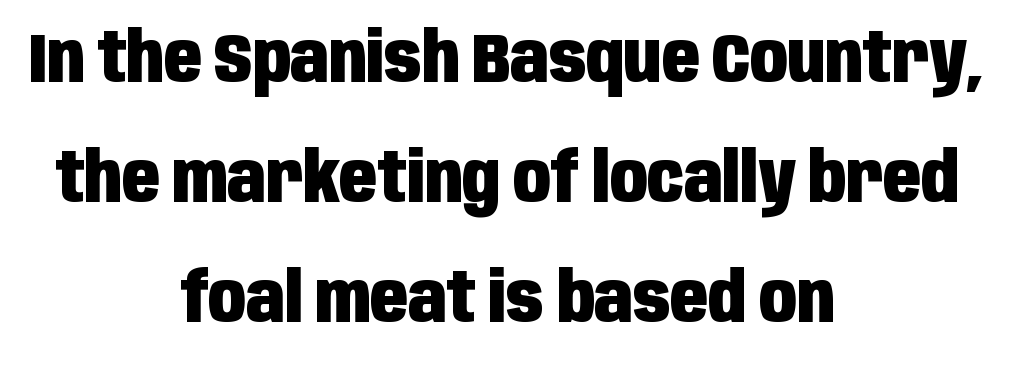
The area under the type is left untouched. The whitespace from short lines is split evenly between both sides. I'd describe the lettering as bold — thick and assertive. Tracking here is standard; glyphs follow each other at the usual distance.
